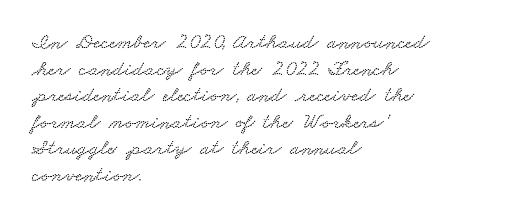
Left-aligned paragraph, ragged on the right. Descenders are the only things crossing below the line. A typesetter would call this zero additional tracking.
